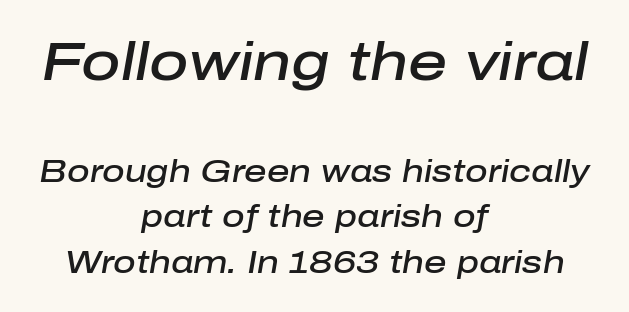
{"italic": "yes", "lean": "right", "slant_degrees": 10, "bold": "semi", "weight": "semibold", "width": "normal", "stroke_contrast": "low", "x_height": "medium", "monospaced": "no", "underline": "no", "align": "center", "line_spacing": "normal", "line_spacing_ratio": 1.46, "letter_spacing": "normal", "letter_spacing_em": 0.0, "larger_block": "first", "size_ratio": 1.74, "glyph_px": 54}
